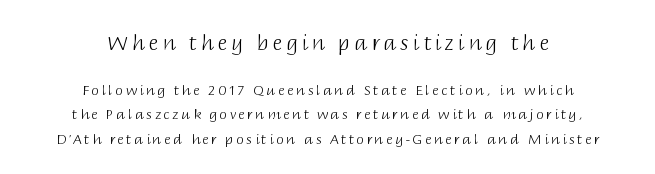
Q: Is the text bold? A: No.
Q: Is the text italic (slanted)? A: No, it is upright.
Q: Is the text underlined? A: No.
Q: How is the paragraph aligned? A: Centered.
Q: Which block of text is set in a larger size, the first (top) or the second (bottom)? A: The first (top) one.
